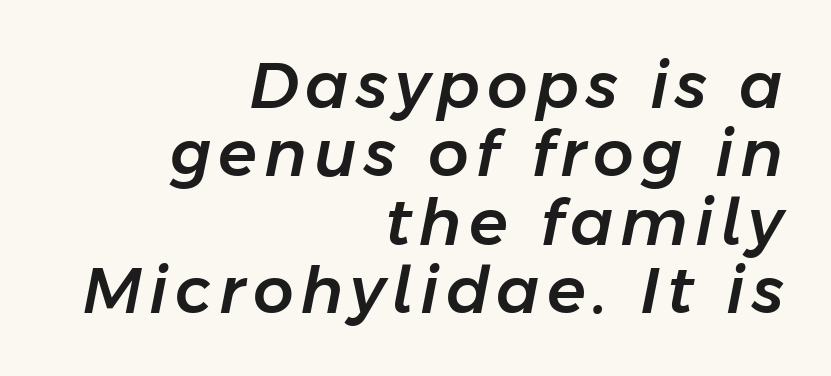
These lines are rendered in a variable-pitch font. Notice how descenders almost collide with the ascenders below — that's tight leading. Looking at the ascenders, they clearly lean. This rendering features lettering with no underline.
